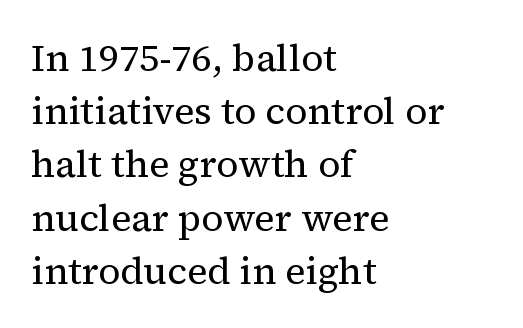
{"serif": "yes", "italic": "no", "bold": "no", "weight": "regular", "width": "normal", "stroke_contrast": "medium", "x_height": "medium", "monospaced": "no", "underline": "no", "align": "left", "line_spacing": "normal", "line_spacing_ratio": 1.4, "letter_spacing": "normal", "letter_spacing_em": 0.0, "glyph_px": 38}
